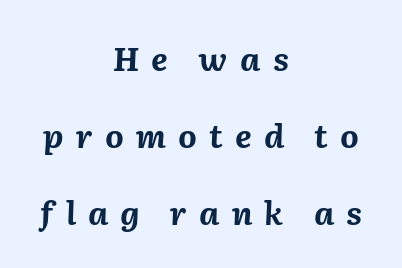
{"italic": "yes", "lean": "right", "slant_degrees": 2, "bold": "yes", "weight": "bold", "width": "normal", "stroke_contrast": "medium", "x_height": "medium", "monospaced": "no", "underline": "no", "align": "center", "line_spacing": "loose", "line_spacing_ratio": 2.4, "letter_spacing": "wide", "letter_spacing_em": 0.38, "glyph_px": 32}
